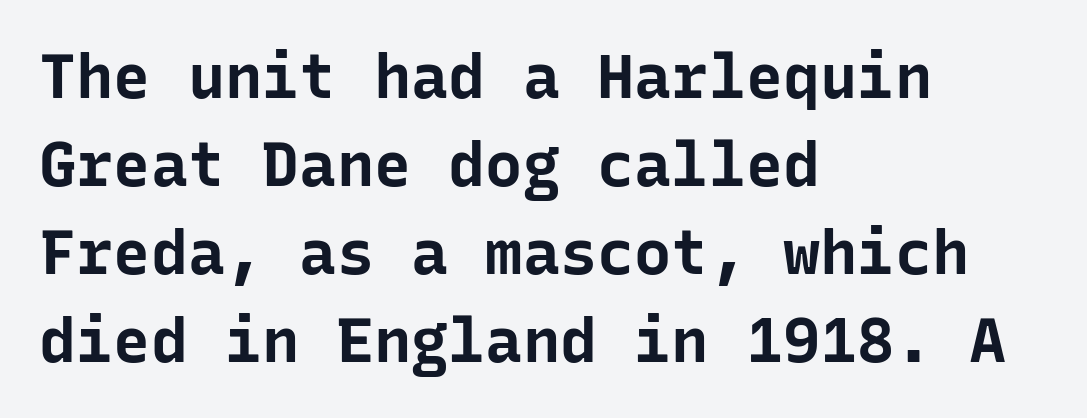
The image shows 62 px bold sans-serif type, upright, monospaced; set left-aligned, normal line spacing (1.42x), normal letter spacing, not underlined; low stroke contrast and a medium x-height.
